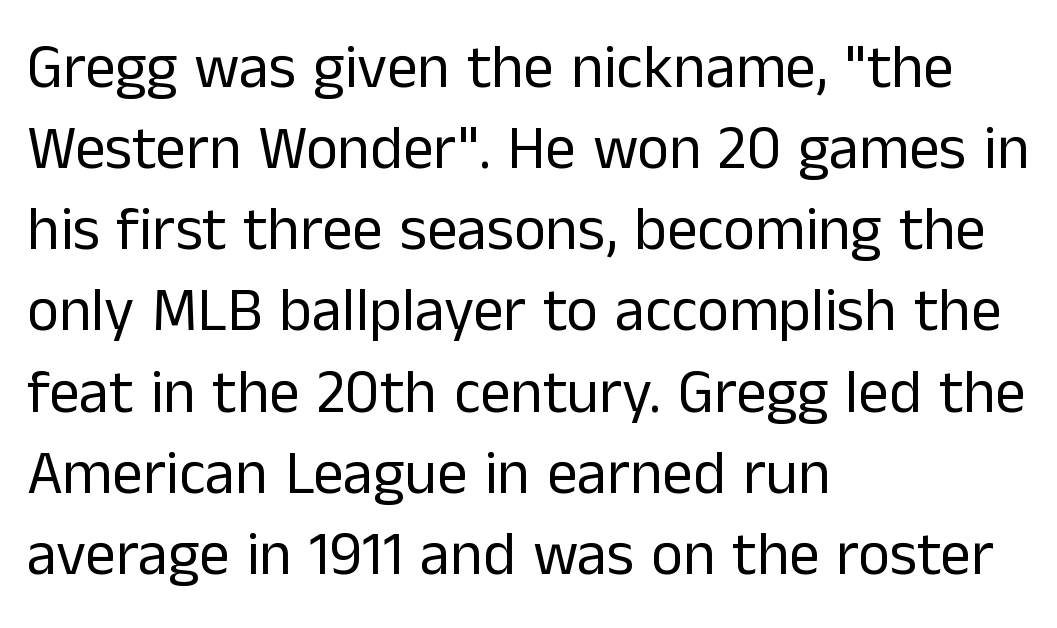
Q: Is the text bold? A: No.
Q: Is the text italic (slanted)? A: No, it is upright.
Q: Is the typeface a serif or a sans-serif typeface? A: Sans-serif.
Q: Is the text underlined? A: No.
Q: How is the paragraph aligned? A: Left-aligned.
Q: Is the spacing between letters normal or unusually wide? A: Normal.
Q: Is the spacing between lines tight, normal or loose? A: Normal.
Q: Width (condensed, normal, or wide)? A: Normal.
Q: Stroke contrast? A: Low.
Q: x-height? A: Medium.
Q: Monospaced? A: No.
